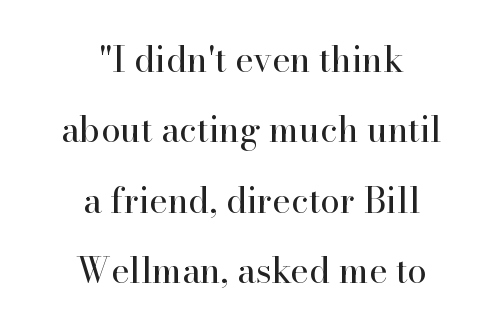
{"serif": "yes", "italic": "no", "bold": "no", "weight": "regular", "width": "normal", "stroke_contrast": "high", "x_height": "small", "monospaced": "no", "underline": "no", "align": "center", "line_spacing": "loose", "line_spacing_ratio": 2.01, "letter_spacing": "normal", "letter_spacing_em": 0.0, "glyph_px": 35}
